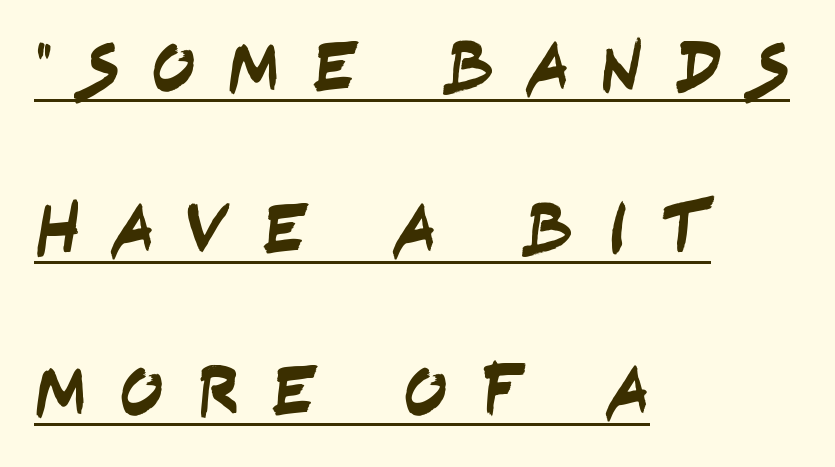
Q: Is the typeface a serif or a sans-serif typeface? A: Sans-serif.
Q: Is the text underlined? A: Yes.
Q: How is the paragraph aligned? A: Left-aligned.
Q: Is the spacing between letters normal or unusually wide? A: Unusually wide.
Q: Is the spacing between lines tight, normal or loose? A: Loose.
Q: Width (condensed, normal, or wide)? A: Condensed.
Q: Stroke contrast? A: Low.
Q: x-height? A: Large.
Q: Monospaced? A: No.
